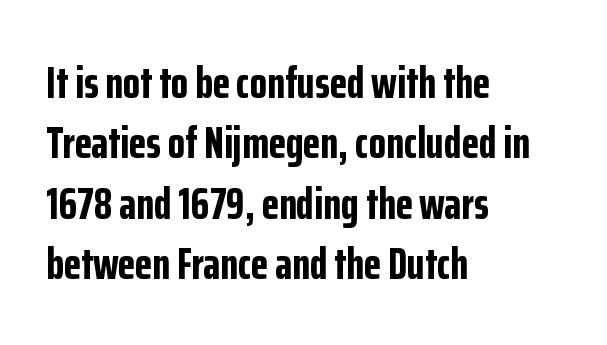
Normally led — the rows are evenly, conventionally spaced. If you drew a line through each stem, it would be perfectly vertical. This is heavy type, rendered in bold. The glyphs are unaccompanied by any horizontal stroke below them.
